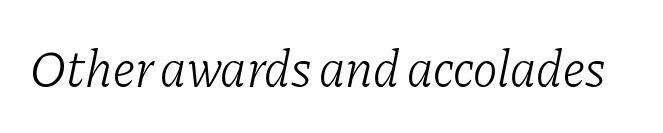
The image shows 52 px light serif type, italic (leaning right); set normal letter spacing, not underlined; low stroke contrast and a medium x-height.
